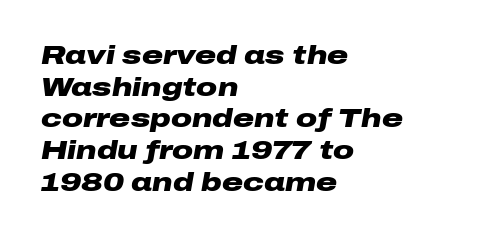
Q: Is the text bold? A: Yes.
Q: Is the text italic (slanted)? A: Yes, it leans right by about 10 degrees.
Q: Is the text underlined? A: No.
Q: How is the paragraph aligned? A: Left-aligned.
Q: Is the spacing between letters normal or unusually wide? A: Normal.
